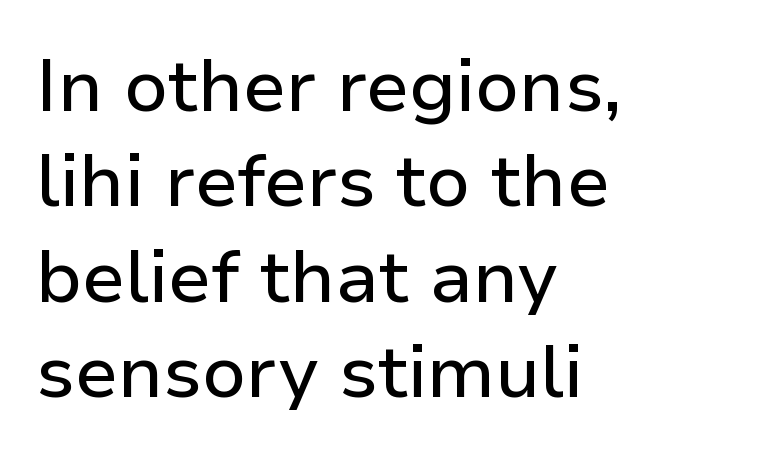
{"serif": "no", "italic": "no", "width": "normal", "stroke_contrast": "low", "x_height": "medium", "monospaced": "no", "underline": "no", "align": "left", "line_spacing": "normal", "line_spacing_ratio": 1.29, "letter_spacing": "normal", "letter_spacing_em": 0.0, "glyph_px": 74}
